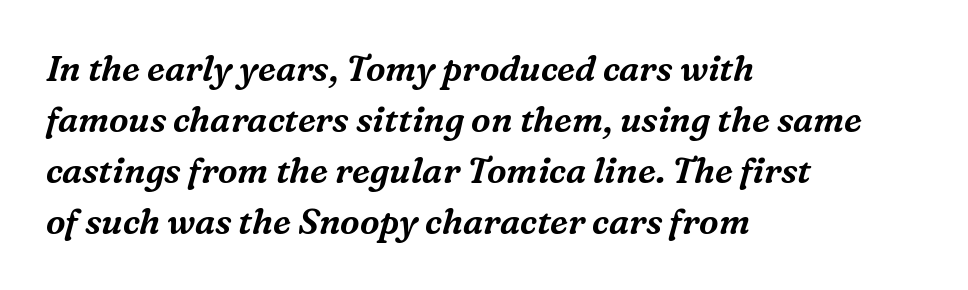
The image shows 35 px serif type, italic (leaning right); set left-aligned, normal line spacing (1.46x), normal letter spacing, not underlined; medium stroke contrast and a medium x-height.
